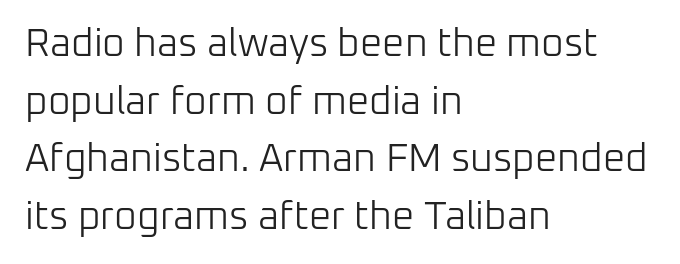
Q: Is the text bold? A: No.
Q: Is the text italic (slanted)? A: No, it is upright.
Q: Is the typeface a serif or a sans-serif typeface? A: Sans-serif.
Q: Is the text underlined? A: No.
Q: How is the paragraph aligned? A: Left-aligned.
Q: Is the spacing between letters normal or unusually wide? A: Normal.
Q: Is the spacing between lines tight, normal or loose? A: Normal.
Q: Width (condensed, normal, or wide)? A: Normal.
Q: Stroke contrast? A: Low.
Q: x-height? A: Medium.
Q: Monospaced? A: No.
